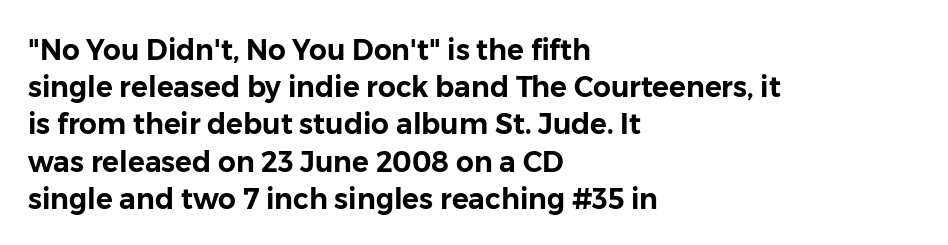
{"serif": "no", "italic": "no", "width": "normal", "stroke_contrast": "low", "x_height": "medium", "monospaced": "no", "underline": "no", "align": "left", "line_spacing": "normal", "line_spacing_ratio": 1.33, "letter_spacing": "normal", "letter_spacing_em": 0.0, "glyph_px": 28}
